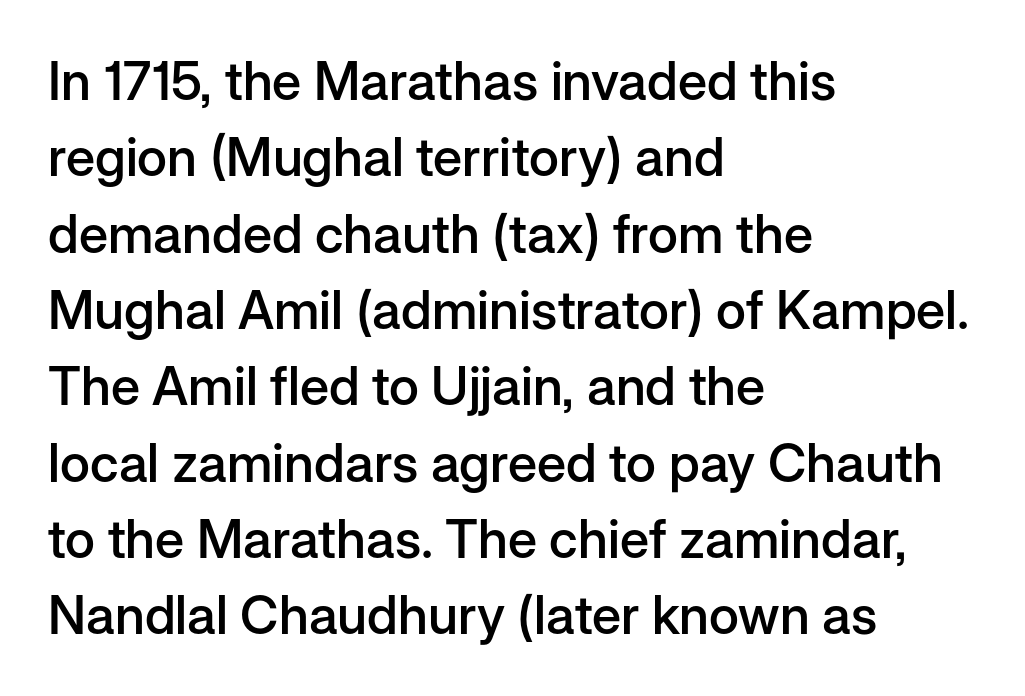
Q: Is the text bold? A: Semi-bold.
Q: Is the text italic (slanted)? A: No, it is upright.
Q: Is the typeface a serif or a sans-serif typeface? A: Sans-serif.
Q: Is the text underlined? A: No.
Q: How is the paragraph aligned? A: Left-aligned.
Q: Is the spacing between letters normal or unusually wide? A: Normal.
Q: Is the spacing between lines tight, normal or loose? A: Normal.
Q: Width (condensed, normal, or wide)? A: Normal.
Q: Stroke contrast? A: Low.
Q: x-height? A: Medium.
Q: Monospaced? A: No.
